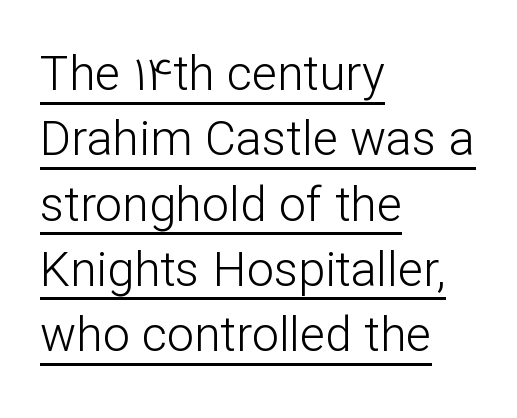
Stroke terminals: plain, sans-serif. Honestly, the letter spacing is just normal — you wouldn't notice it. Has an underline been added? It has. Upright lettering throughout.
